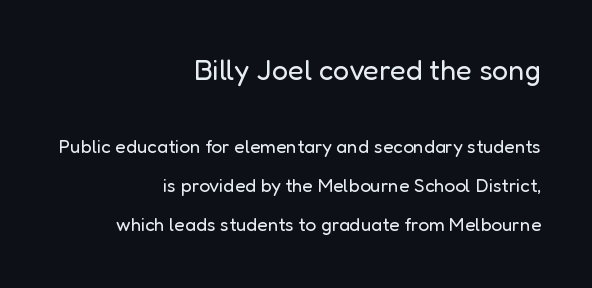
The image shows 29 px regular-weight sans-serif type, upright; set right-aligned, loose line spacing (2.06x), normal letter spacing, not underlined; the first (top) block is 1.53x larger; low stroke contrast and a medium x-height.
